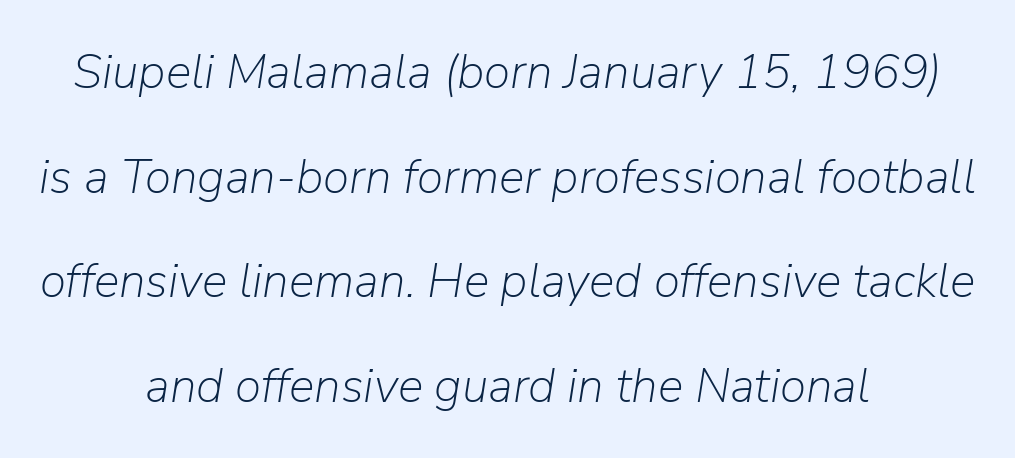
Q: Is the text bold? A: No.
Q: Is the text italic (slanted)? A: Yes, it leans right by about 9 degrees.
Q: Is the text underlined? A: No.
Q: How is the paragraph aligned? A: Centered.
Q: Is the spacing between letters normal or unusually wide? A: Normal.
Q: Is the spacing between lines tight, normal or loose? A: Loose.
Q: Width (condensed, normal, or wide)? A: Normal.
Q: Stroke contrast? A: Low.
Q: x-height? A: Medium.
Q: Monospaced? A: No.
